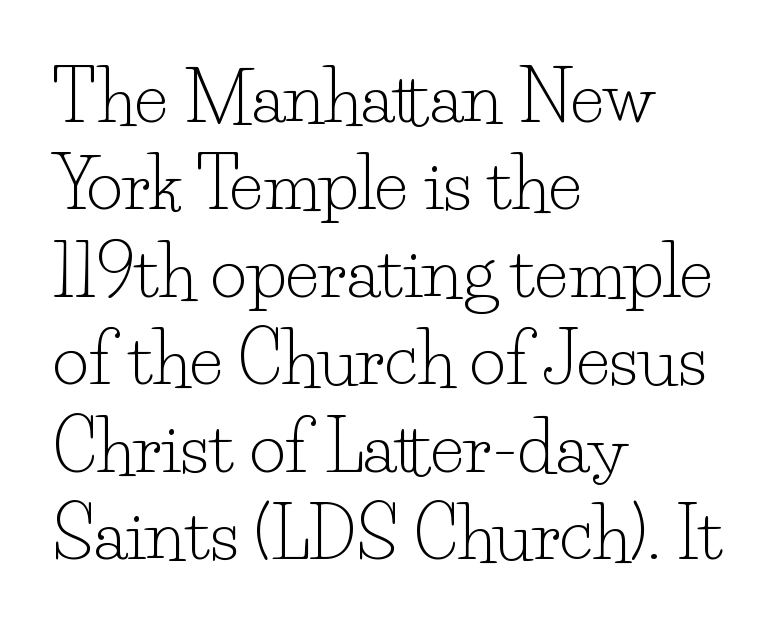
Every character sits straight up, as roman type does. Does the type have serifs? Yes, each stem ends in a small foot. Every row of glyphs begins at an identical x-position on the left. The letters advance in unequal steps, a hallmark of proportional type.
